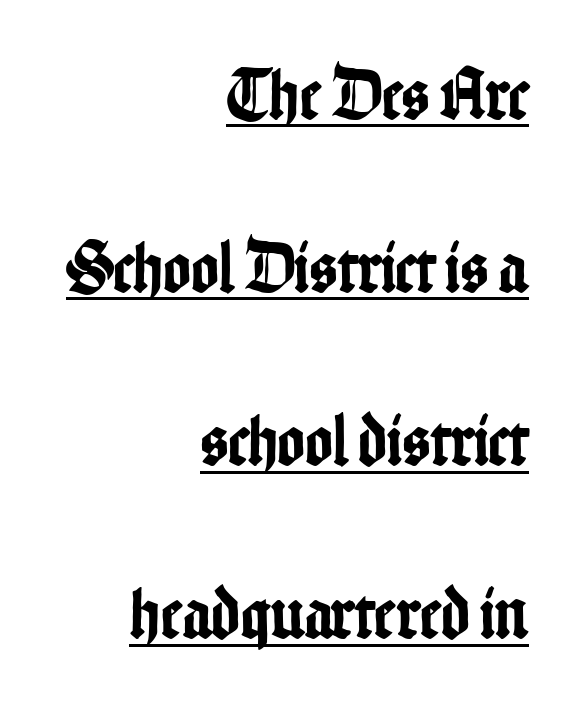
Each line ends at the same right margin while the left side varies. You could not count columns in this text — the font is proportionally spaced. The line-height multiplier appears high, well above default. Quick note: underline on.
